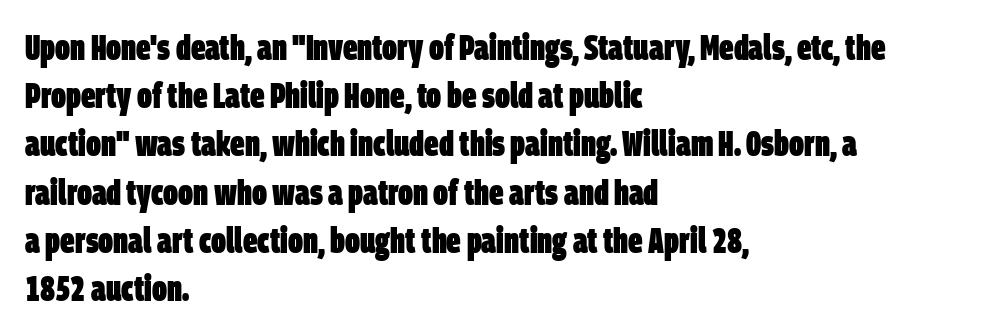
{"serif": "no", "bold": "yes", "weight": "heavy", "width": "condensed", "stroke_contrast": "low", "x_height": "large", "monospaced": "no", "underline": "no", "align": "left", "line_spacing": "normal", "line_spacing_ratio": 1.34, "letter_spacing": "normal", "letter_spacing_em": 0.0, "glyph_px": 36}
